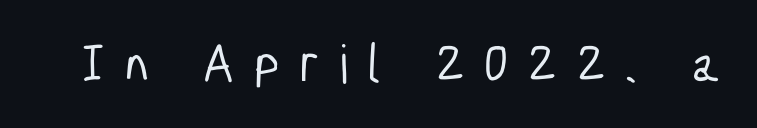
Inter-character spacing is expanded well beyond the font's built-in metrics. Spacing verdict: proportional, widths tailored to each character. Underlining? Definitely not there. Nothing sits at the stroke ends, so this counts as sans-serif.
